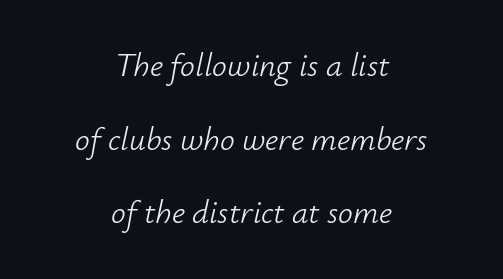
Each word holds together tightly as a unit, with standard inter-letter gaps. Horizontal bands of white between lines are thick stripes. The rendering uses natural spacing where letterforms have individual widths. Reading down the block, each line starts at a different indent, mirrored at its end. The lettering tilts uniformly, giving the passage an italic look.
